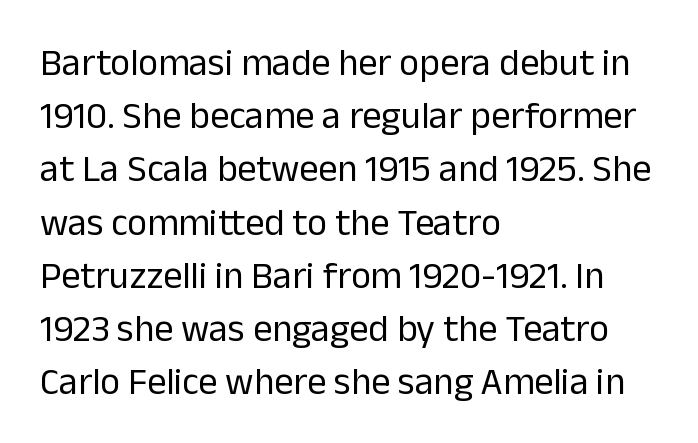
The image shows 38 px regular-weight sans-serif type, upright; set left-aligned, normal line spacing (1.4x), normal letter spacing, not underlined; low stroke contrast and a medium x-height.
